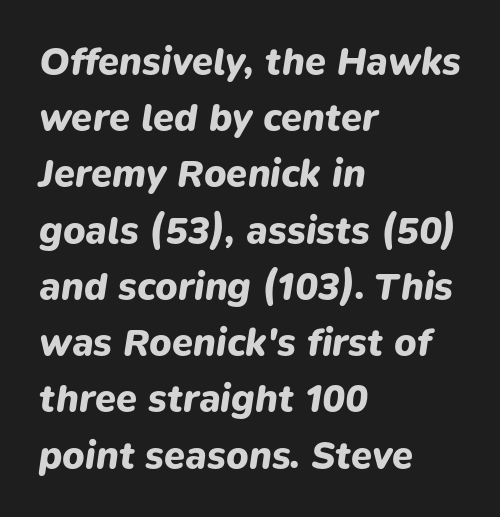
Inter-character spacing is left at the font's built-in metrics. Any mark beneath the type? The region is blank. The typesetter chose a ragged-right arrangement here. The lettering tilts uniformly, giving the passage an italic look. Here the designer chose a conventional face with non-uniform glyph widths. Successive baselines arrive at the customary interval.
